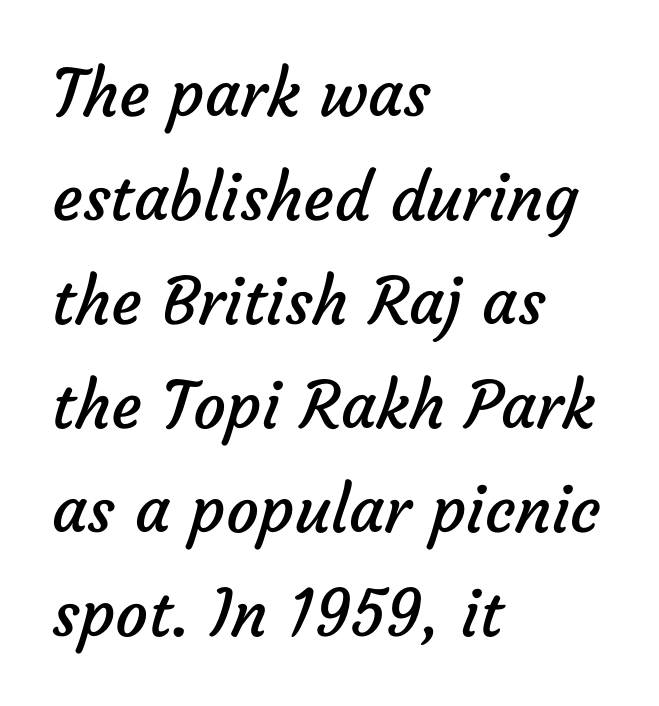
Horizontal bands of white between lines are of average thickness. Is the letter spacing exaggerated? No — it looks like the ordinary default. Decoration check: the copy has no underline. Do the characters align in a grid? No, the font is proportional.
